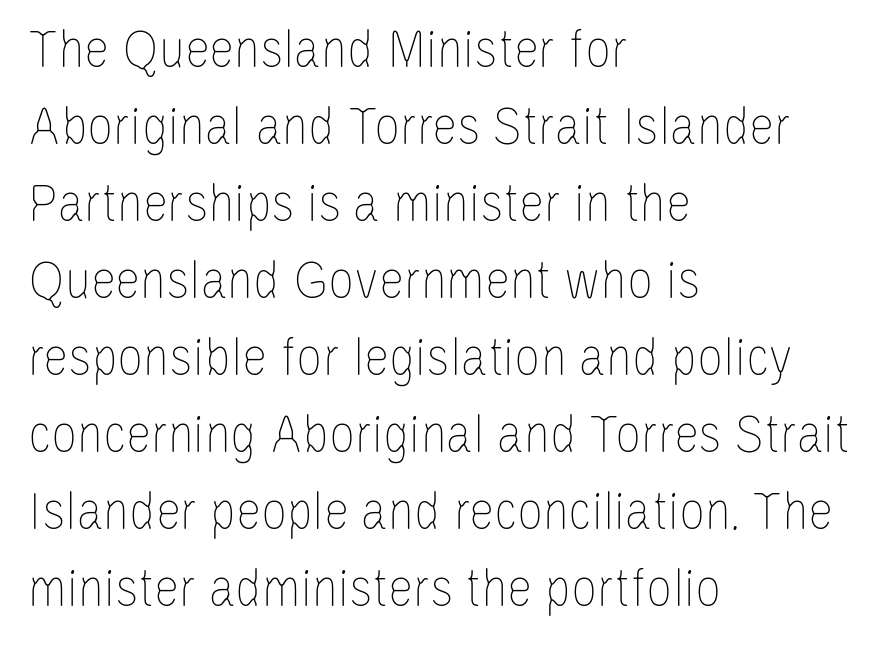
Varying glyph widths throughout — classic text-font behaviour. Every character sits straight up, as roman type does. Compared with typical paragraphs, the rows here are spaced about the same. This sample uses plain, unmodified letter spacing. Bold? No — there's no thickening of the strokes.
